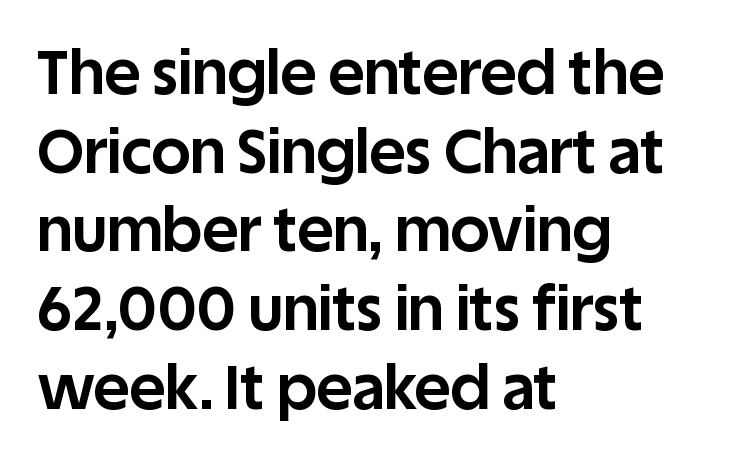
Short and long lines alike share a common starting point at left. The text was rendered using a sans face with plain stroke endings. How would I describe the line gaps? Plain and ordinary. Just letters on the line, the space beneath them empty. Strokes here are thick enough to call this a true bold.
